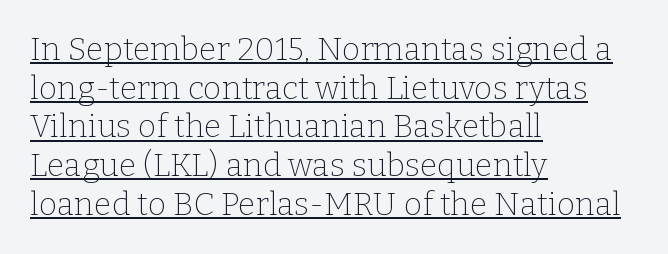
The image shows 32 px thin serif type, upright; set left-aligned, line spacing 1.21x, normal letter spacing, underlined; low stroke contrast and a medium x-height.
